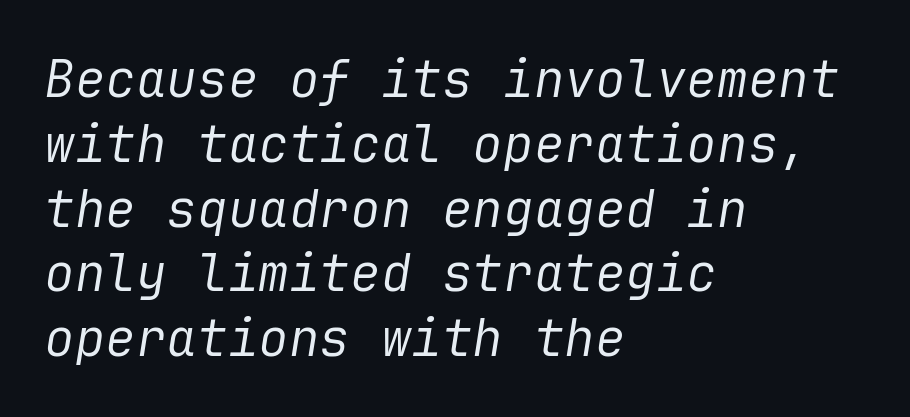
Q: Is the text bold? A: No.
Q: Is the text italic (slanted)? A: Yes, it leans right by about 9 degrees.
Q: Is the text underlined? A: No.
Q: How is the paragraph aligned? A: Left-aligned.
Q: Is the spacing between letters normal or unusually wide? A: Normal.
Q: Is the spacing between lines tight, normal or loose? A: Normal.
Q: Width (condensed, normal, or wide)? A: Normal.
Q: Stroke contrast? A: Low.
Q: x-height? A: Medium.
